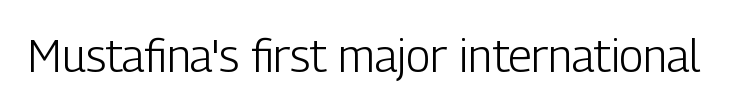
Q: Is the text bold? A: No.
Q: Is the text italic (slanted)? A: No, it is upright.
Q: Is the typeface a serif or a sans-serif typeface? A: Sans-serif.
Q: Is the text underlined? A: No.
Q: Is the spacing between letters normal or unusually wide? A: Normal.
Q: Width (condensed, normal, or wide)? A: Condensed.
Q: Stroke contrast? A: Low.
Q: x-height? A: Medium.
Q: Monospaced? A: No.
